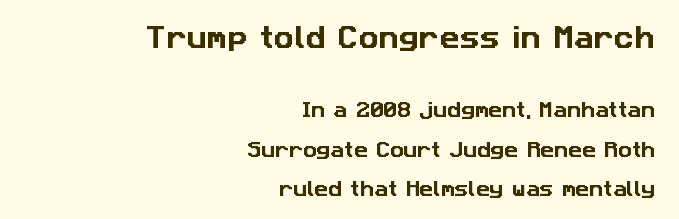
A student would notice the top passage is typeset larger than what follows. If you drew a ruler down the right edge, every line would touch it. Compared with typical body copy, the letter spacing here is the same. One glance says open: line gaps are wider than usual. A clean baseline with only descenders dipping below it.
